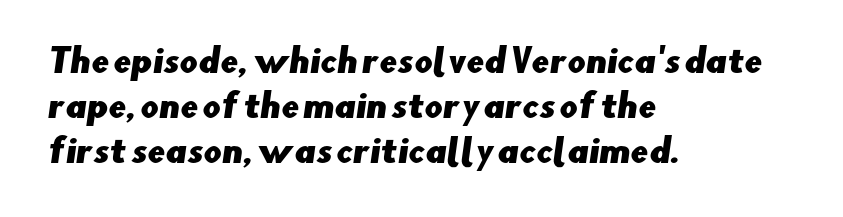
Honestly, there is no underline to notice here at all. The letters carry no serifs — their stems end cleanly without finishing strokes. A typesetter would call this proportional, since set widths differ per character. A student would call this left alignment; a typographer would say flush left, rag right.
